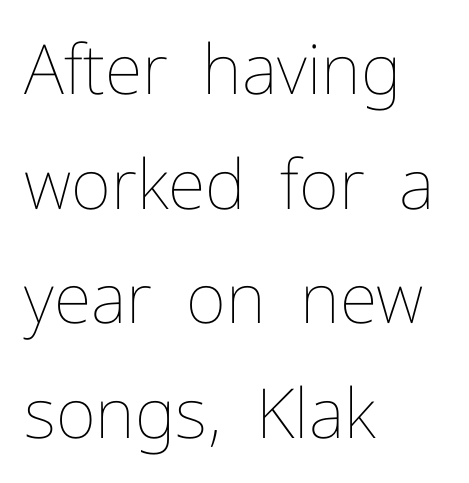
Is there much room between lines? A standard amount, neither cramped nor airy. The space beneath each line is pristine and unruled. The typesetter chose a ragged-right arrangement here. Is this a fixed-width face? No — the glyphs have proportional, varying widths. Does the lettering tilt? It doesn't — this is upright.
